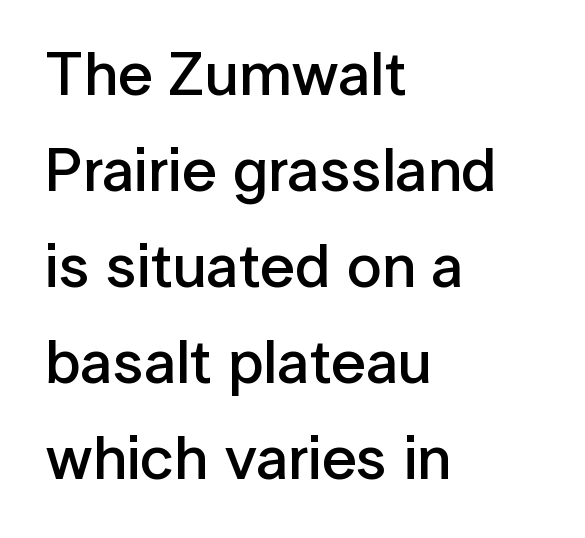
The typesetter chose a ragged-right arrangement here. Regarding leading, the lines here are spaced in the standard way. Vertical strokes here are truly vertical. Set as a demibold, roughly 600 on the weight scale. No extra tracking has been applied to these lines. Type style note: lacks serifs.
